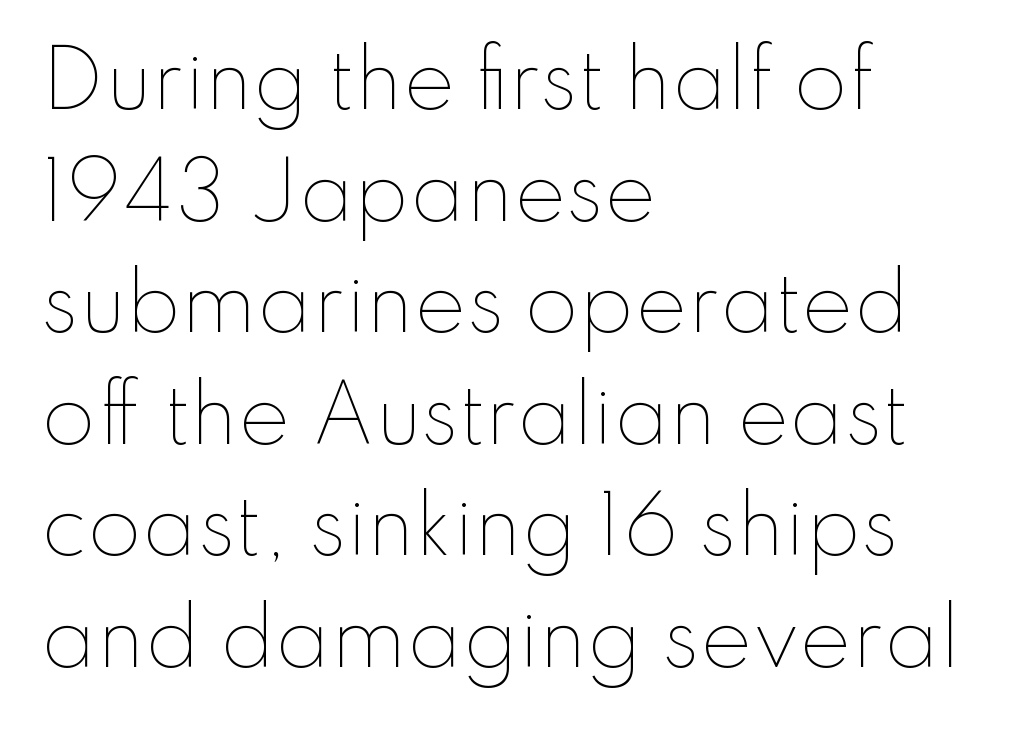
{"italic": "no", "bold": "no", "weight": "thin", "width": "normal", "stroke_contrast": "low", "x_height": "small", "monospaced": "no", "underline": "no", "align": "left", "line_spacing": "normal", "line_spacing_ratio": 1.43, "letter_spacing": "normal", "letter_spacing_em": 0.0, "glyph_px": 78}
